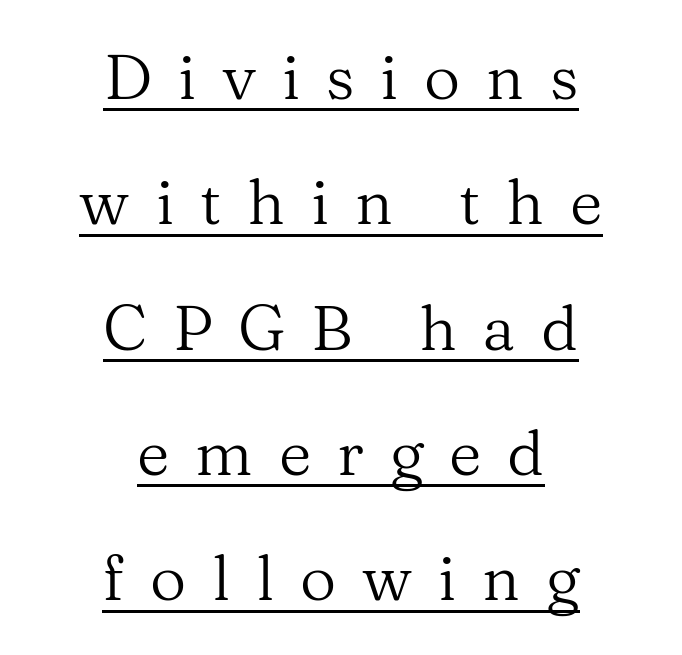
Q: Is the text bold? A: No.
Q: Is the text italic (slanted)? A: No, it is upright.
Q: Is the typeface a serif or a sans-serif typeface? A: Serif.
Q: Is the text underlined? A: Yes.
Q: How is the paragraph aligned? A: Centered.
Q: Is the spacing between letters normal or unusually wide? A: Unusually wide.
Q: Is the spacing between lines tight, normal or loose? A: Loose.
Q: Width (condensed, normal, or wide)? A: Normal.
Q: Stroke contrast? A: Medium.
Q: x-height? A: Medium.
Q: Monospaced? A: No.
